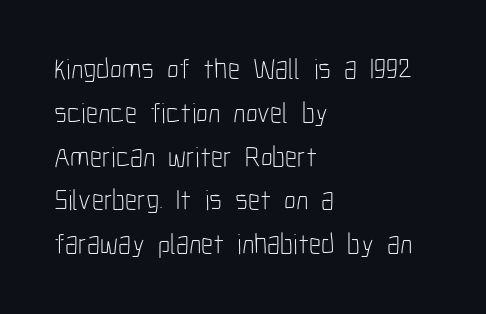
Q: Is the text bold? A: No.
Q: Is the text italic (slanted)? A: No, it is upright.
Q: Is the typeface a serif or a sans-serif typeface? A: Sans-serif.
Q: Is the text underlined? A: No.
Q: How is the paragraph aligned? A: Left-aligned.
Q: Is the spacing between letters normal or unusually wide? A: Normal.
Q: Is the spacing between lines tight, normal or loose? A: Normal.
Q: Width (condensed, normal, or wide)? A: Condensed.
Q: Stroke contrast? A: Low.
Q: x-height? A: Medium.
Q: Monospaced? A: No.
